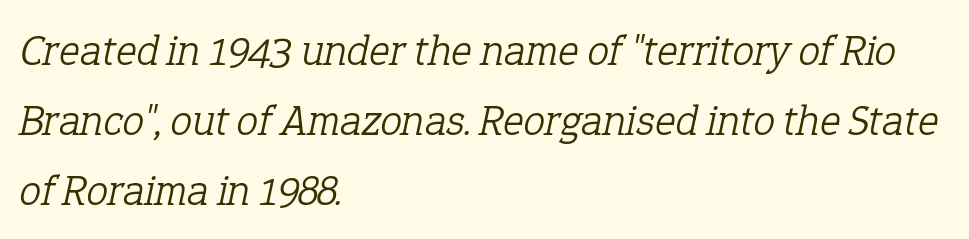
{"serif": "yes", "italic": "yes", "lean": "right", "slant_degrees": 12, "bold": "no", "weight": "light", "width": "normal", "stroke_contrast": "low", "x_height": "medium", "monospaced": "no", "underline": "no", "align": "left", "line_spacing": "normal", "line_spacing_ratio": 1.59, "letter_spacing": "normal", "letter_spacing_em": 0.0, "glyph_px": 44}
